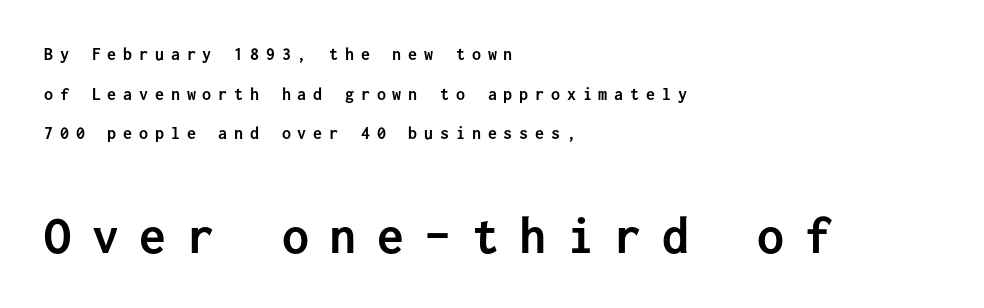
Q: Is the text bold? A: Yes.
Q: Is the text italic (slanted)? A: No, it is upright.
Q: Is the typeface a serif or a sans-serif typeface? A: Sans-serif.
Q: Is the text underlined? A: No.
Q: How is the paragraph aligned? A: Left-aligned.
Q: Is the spacing between letters normal or unusually wide? A: Unusually wide.
Q: Is the spacing between lines tight, normal or loose? A: Loose.
Q: Which block of text is set in a larger size, the first (top) or the second (bottom)? A: The second (bottom) one.
Q: Width (condensed, normal, or wide)? A: Normal.
Q: Stroke contrast? A: Low.
Q: x-height? A: Medium.
Q: Monospaced? A: Yes.
